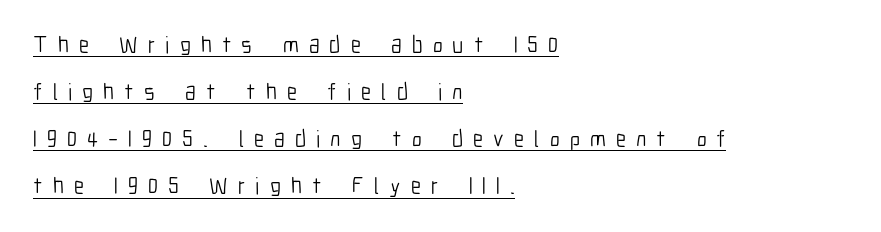
The image shows 23 px text type, upright; set left-aligned, loose line spacing (2.05x), unusually wide letter spacing (+0.44 em), underlined.
